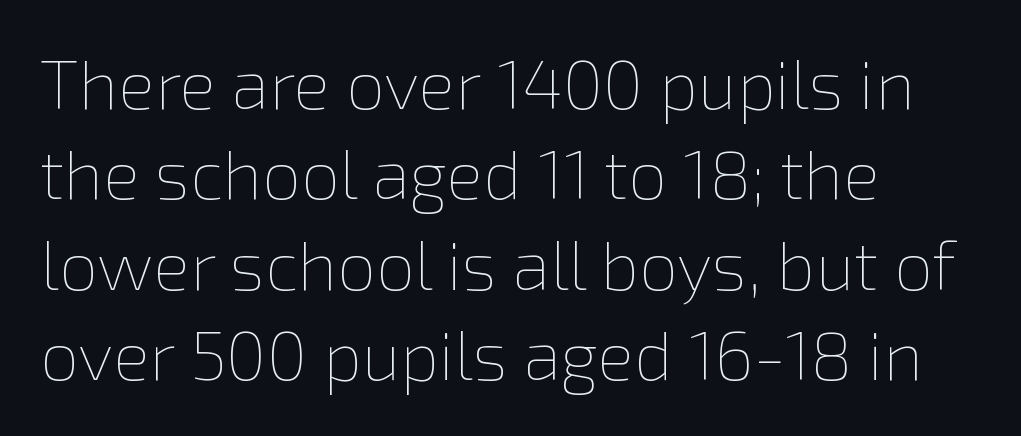
{"italic": "no", "bold": "no", "weight": "thin", "width": "normal", "x_height": "medium", "monospaced": "no", "underline": "no", "align": "left", "line_spacing": "normal", "line_spacing_ratio": 1.31, "letter_spacing": "normal", "letter_spacing_em": 0.0, "glyph_px": 69}
